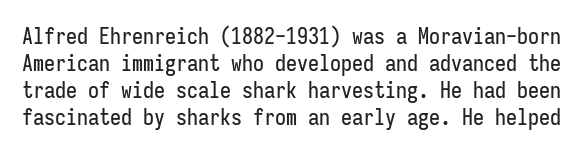
The image shows 22 px text type, upright; set line spacing 1.23x, normal letter spacing, not underlined.
